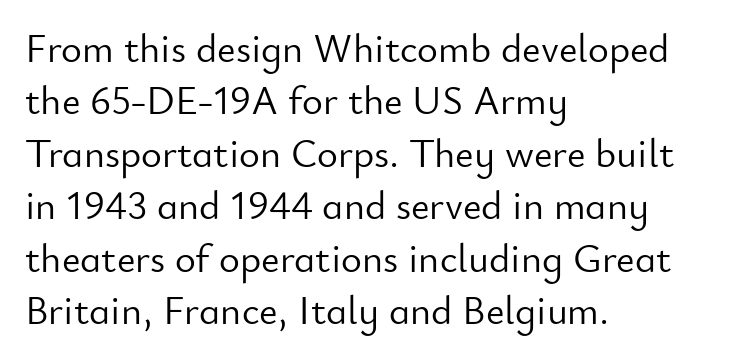
The image shows 40 px light sans-serif type, upright; set left-aligned, normal line spacing (1.31x), normal letter spacing, not underlined; low stroke contrast and a small x-height.
